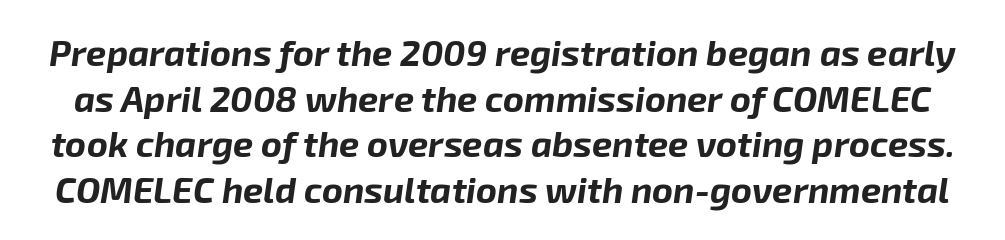
The image shows 36 px bold type, italic (leaning right); set normal line spacing (1.27x), normal letter spacing, not underlined; low stroke contrast and a medium x-height.
